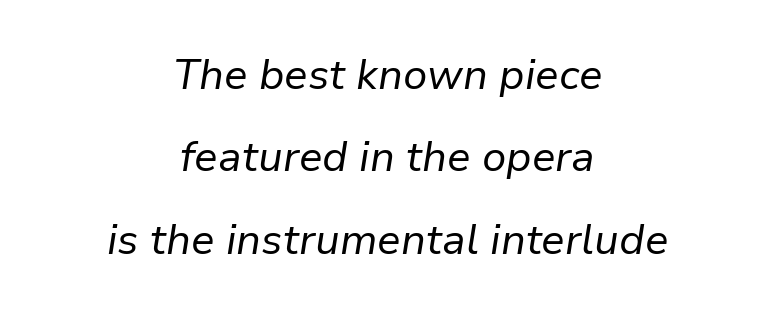
{"italic": "yes", "lean": "right", "slant_degrees": 9, "bold": "no", "weight": "regular", "width": "normal", "stroke_contrast": "low", "x_height": "medium", "monospaced": "no", "underline": "no", "align": "center", "line_spacing": "loose", "line_spacing_ratio": 1.96, "letter_spacing": "normal", "letter_spacing_em": 0.0, "glyph_px": 42}
